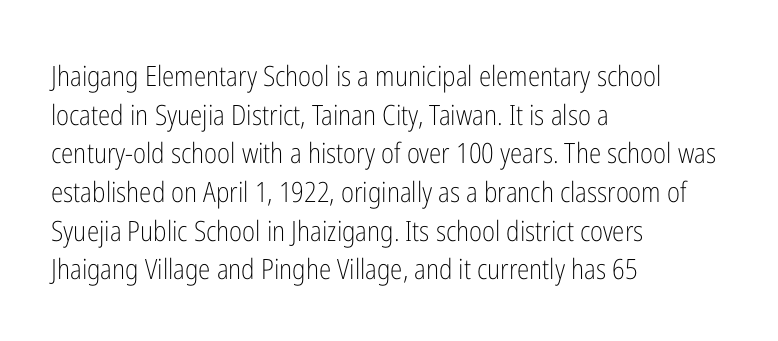
{"serif": "no", "italic": "no", "bold": "no", "weight": "light", "width": "condensed", "stroke_contrast": "low", "x_height": "medium", "monospaced": "no", "underline": "no", "align": "left", "line_spacing": "normal", "line_spacing_ratio": 1.38, "letter_spacing": "normal", "letter_spacing_em": 0.0, "glyph_px": 28}
